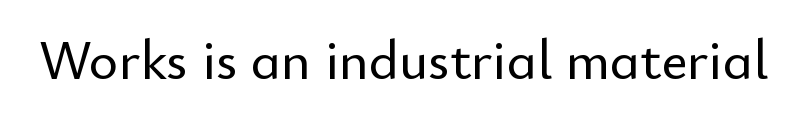
The image shows 56 px sans-serif type, upright; set normal letter spacing, not underlined; low stroke contrast and a small x-height.
